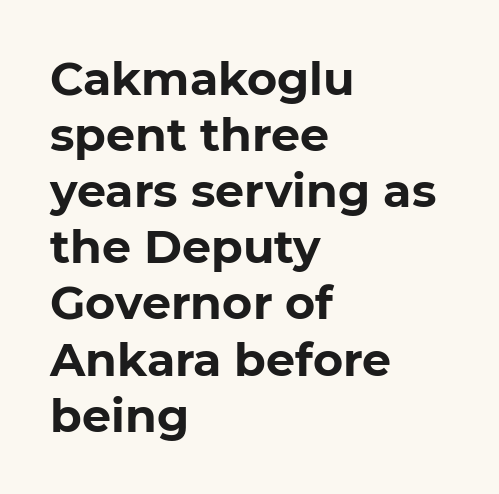
{"serif": "no", "italic": "no", "bold": "yes", "weight": "bold", "width": "normal", "stroke_contrast": "low", "x_height": "medium", "monospaced": "no", "underline": "no", "align": "left", "line_spacing_ratio": 1.22, "letter_spacing": "normal", "letter_spacing_em": 0.0, "glyph_px": 46}
